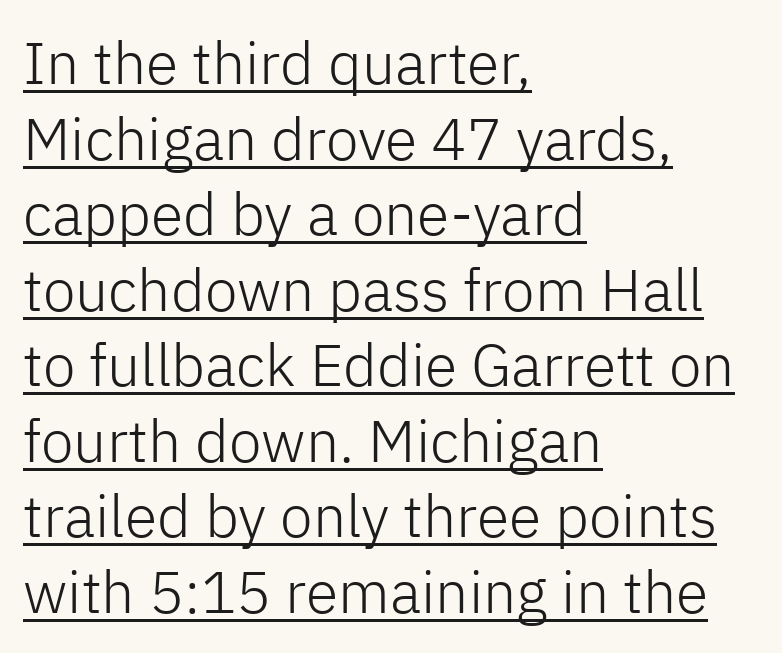
{"serif": "no", "italic": "no", "bold": "no", "weight": "light", "width": "normal", "stroke_contrast": "low", "x_height": "medium", "monospaced": "no", "underline": "yes", "align": "left", "line_spacing": "normal", "line_spacing_ratio": 1.28, "letter_spacing": "normal", "letter_spacing_em": 0.0, "glyph_px": 59}
